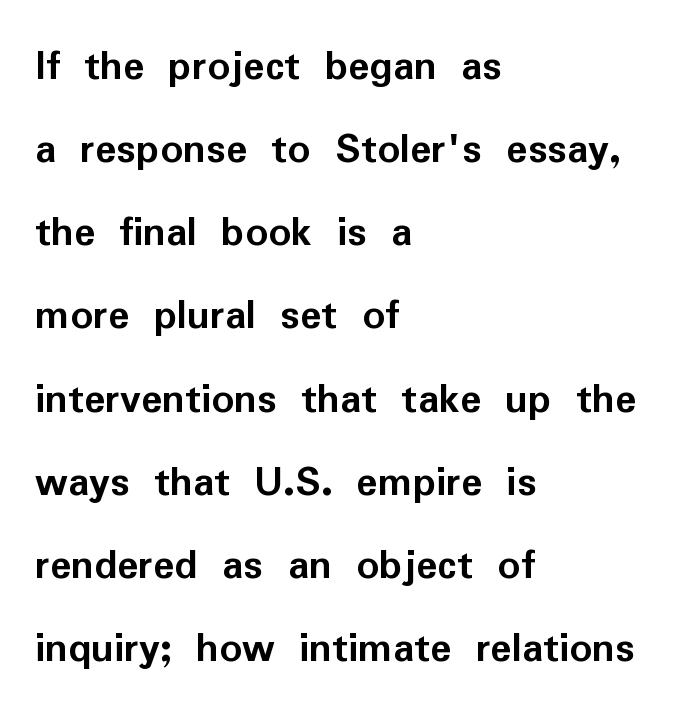
The image shows 44 px semibold sans-serif type, upright; set left-aligned, line spacing 1.89x, normal letter spacing, not underlined; low stroke contrast and a medium x-height.
